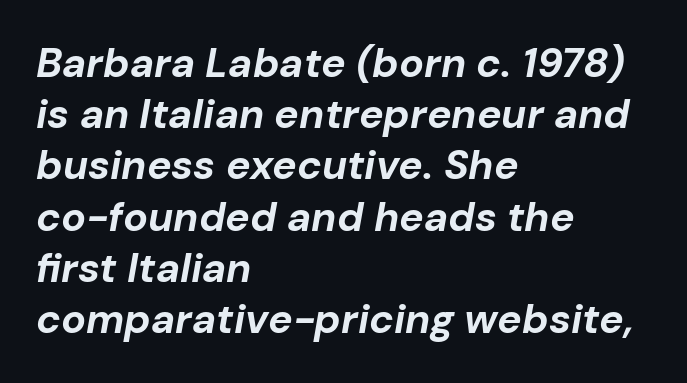
The image shows 41 px bold type, italic (leaning right); set left-aligned, normal line spacing (1.25x), normal letter spacing, not underlined; low stroke contrast and a medium x-height.
